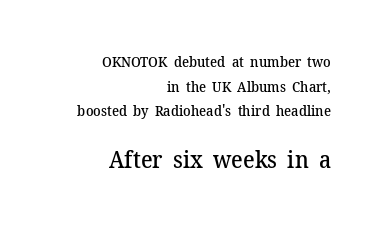
{"italic": "no", "bold": "semi", "underline": "no", "align": "right", "line_spacing_ratio": 1.76, "letter_spacing": "normal", "letter_spacing_em": 0.0, "larger_block": "second", "size_ratio": 1.64, "glyph_px": 23}
